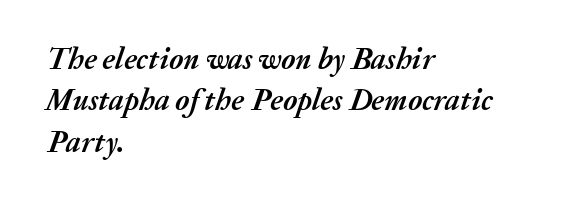
The image shows 30 px semibold type, italic (leaning right); set left-aligned, normal line spacing (1.38x), normal letter spacing, not underlined; medium stroke contrast and a medium x-height.
